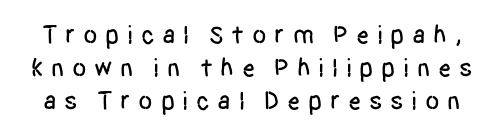
{"italic": "no", "underline": "no", "line_spacing": "normal", "line_spacing_ratio": 1.27, "letter_spacing": "wide", "letter_spacing_em": 0.29, "glyph_px": 26}
